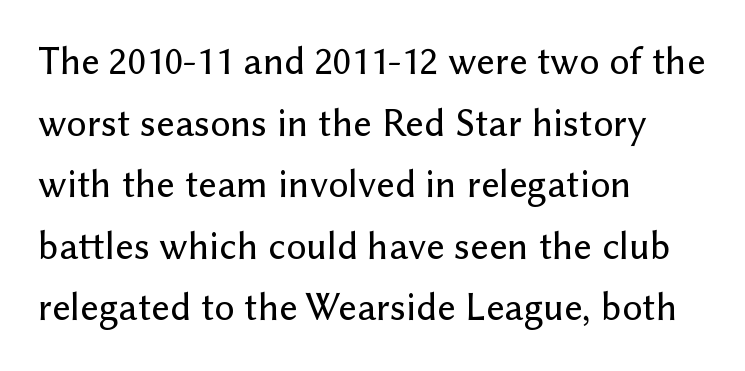
Visually the block forms a straight wall on the left and a jagged coastline on the right. Examine the stroke ends and you'll find no serifs. Underlining? Definitely not there. The face used here is rendered with its standard letterfit. Think of a printed novel: that variable character pitch is what you see here.
